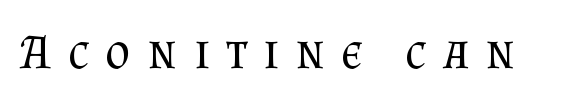
The image shows 48 px regular-weight serif type, upright; set unusually wide letter spacing (+0.35 em), not underlined; medium stroke contrast and a small x-height.
